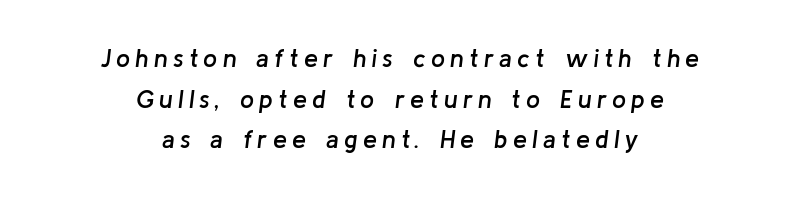
Q: Is the text bold? A: Semi-bold.
Q: Is the text italic (slanted)? A: Yes, it leans right by about 8 degrees.
Q: Is the text underlined? A: No.
Q: How is the paragraph aligned? A: Centered.
Q: Is the spacing between letters normal or unusually wide? A: Unusually wide.
Q: Is the spacing between lines tight, normal or loose? A: Normal.
